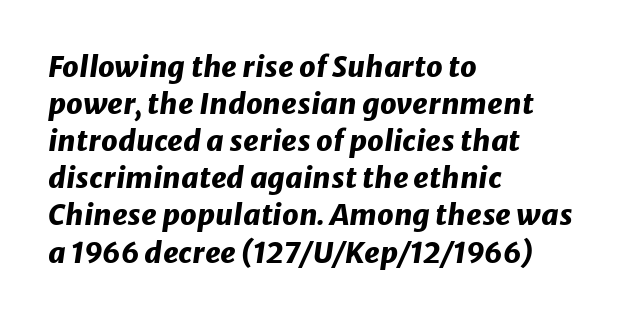
{"italic": "yes", "lean": "right", "slant_degrees": 8, "bold": "yes", "weight": "heavy", "width": "normal", "stroke_contrast": "low", "x_height": "medium", "monospaced": "no", "underline": "no", "align": "left", "line_spacing": "normal", "line_spacing_ratio": 1.28, "letter_spacing": "normal", "letter_spacing_em": 0.0, "glyph_px": 29}
